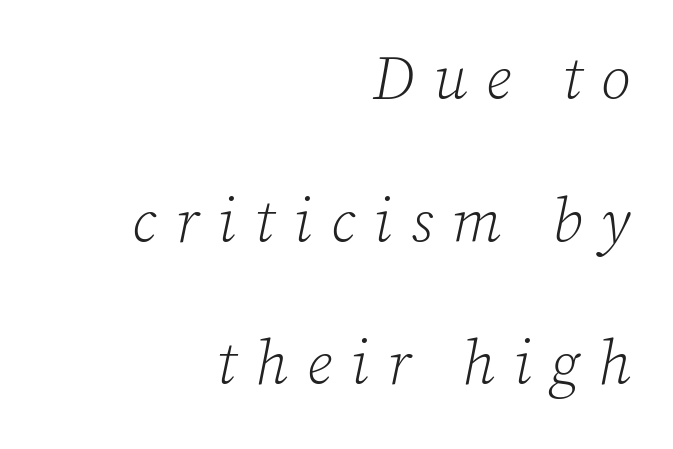
The image shows 61 px light serif type, italic (leaning right); set right-aligned, loose line spacing (2.34x), unusually wide letter spacing (+0.31 em), not underlined; low stroke contrast and a medium x-height.
